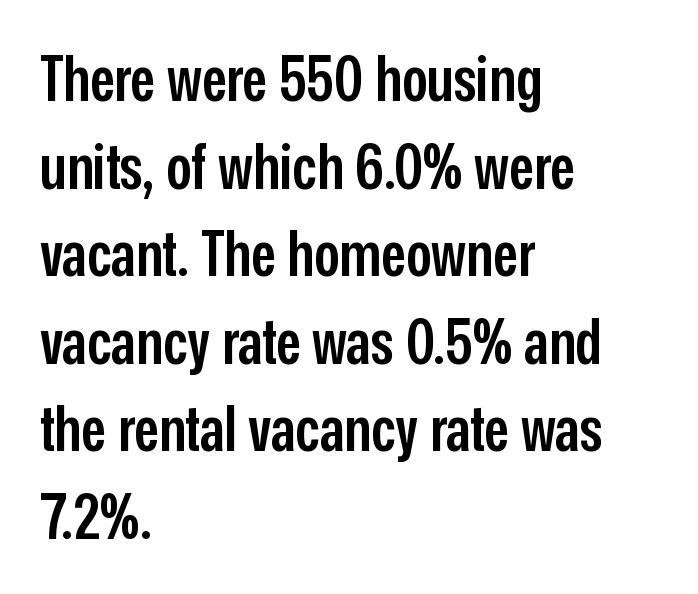
The image shows 63 px semibold, condensed sans-serif type, upright; set left-aligned, normal line spacing (1.39x), normal letter spacing, not underlined; low stroke contrast and a medium x-height.
